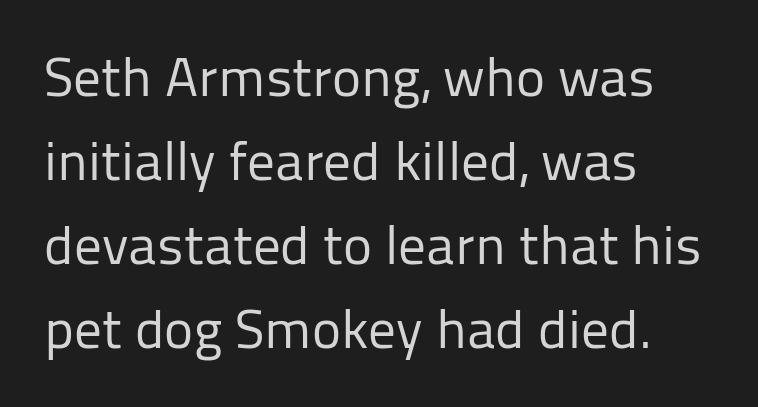
{"serif": "no", "italic": "no", "bold": "no", "weight": "regular", "width": "normal", "stroke_contrast": "low", "x_height": "medium", "monospaced": "no", "underline": "no", "align": "left", "line_spacing": "normal", "line_spacing_ratio": 1.53, "letter_spacing": "normal", "letter_spacing_em": 0.0, "glyph_px": 55}
